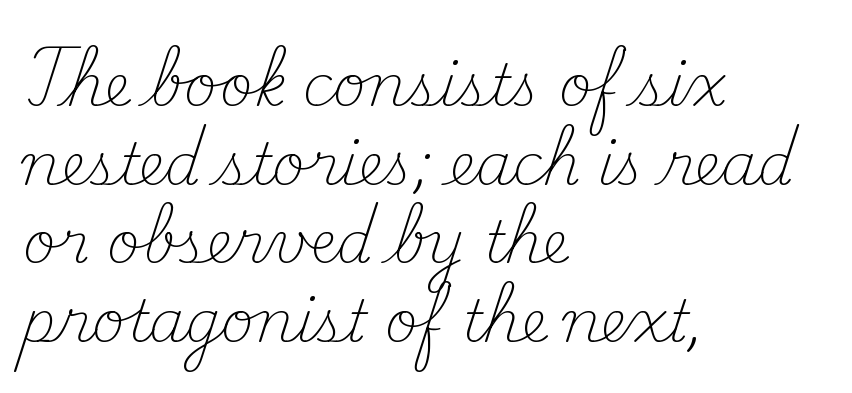
Q: Is the text bold? A: No.
Q: Is the text italic (slanted)? A: Yes.
Q: Is the typeface a serif or a sans-serif typeface? A: Serif.
Q: Is the text underlined? A: No.
Q: How is the paragraph aligned? A: Left-aligned.
Q: Is the spacing between letters normal or unusually wide? A: Normal.
Q: Is the spacing between lines tight, normal or loose? A: Normal.
Q: Width (condensed, normal, or wide)? A: Normal.
Q: Stroke contrast? A: Medium.
Q: x-height? A: Small.
Q: Monospaced? A: No.
